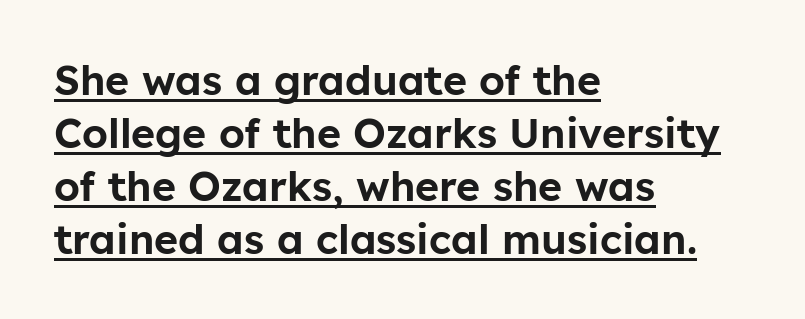
A typesetter would mark this as roman, not italic. Glance below the letters and you will spot a drawn line. Does the type have serifs? No, each stem ends abruptly. The rows are spaced the way most documents space them.
